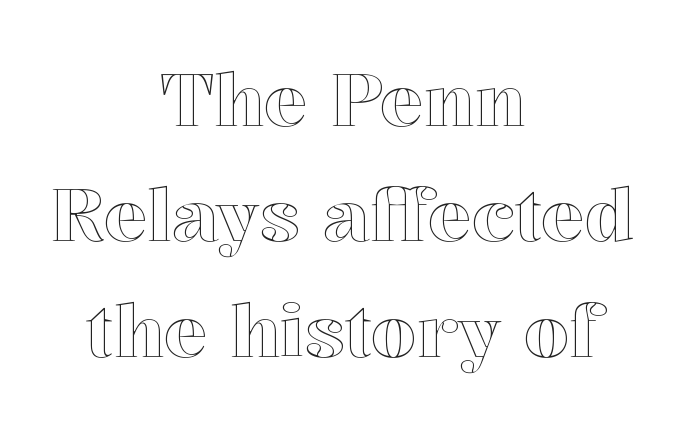
{"italic": "no", "width": "normal", "x_height": "medium", "monospaced": "no", "underline": "no", "align": "center", "line_spacing": "normal", "line_spacing_ratio": 1.58, "letter_spacing": "normal", "letter_spacing_em": 0.0, "glyph_px": 73}
